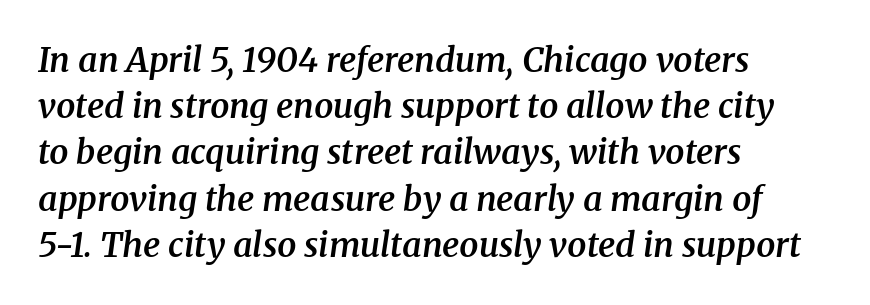
{"serif": "yes", "italic": "yes", "lean": "right", "slant_degrees": 8, "bold": "semi", "weight": "semibold", "width": "normal", "stroke_contrast": "medium", "x_height": "medium", "monospaced": "no", "underline": "no", "align": "left", "line_spacing": "normal", "line_spacing_ratio": 1.36, "letter_spacing": "normal", "letter_spacing_em": 0.0, "glyph_px": 34}
